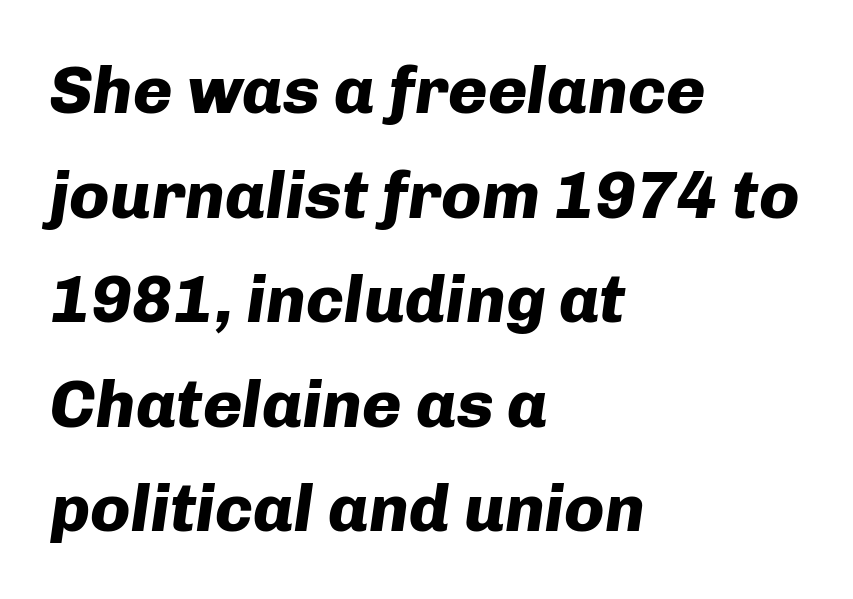
Q: Is the text bold? A: Yes.
Q: Is the text italic (slanted)? A: Yes, it leans right by about 8 degrees.
Q: Is the text underlined? A: No.
Q: How is the paragraph aligned? A: Left-aligned.
Q: Is the spacing between letters normal or unusually wide? A: Normal.
Q: Is the spacing between lines tight, normal or loose? A: Normal.
Q: Width (condensed, normal, or wide)? A: Normal.
Q: Stroke contrast? A: Low.
Q: x-height? A: Medium.
Q: Monospaced? A: No.
